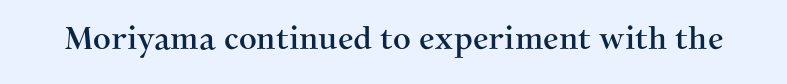
{"serif": "yes", "italic": "no", "width": "normal", "stroke_contrast": "medium", "x_height": "medium", "monospaced": "no", "underline": "no", "letter_spacing": "normal", "letter_spacing_em": 0.0, "glyph_px": 31}
